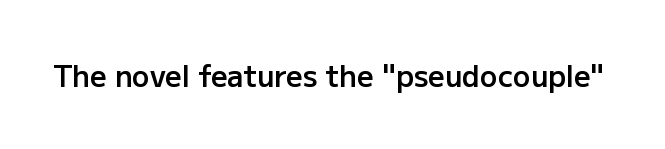
Q: Is the text bold? A: Semi-bold.
Q: Is the text italic (slanted)? A: No, it is upright.
Q: Is the typeface a serif or a sans-serif typeface? A: Sans-serif.
Q: Is the text underlined? A: No.
Q: Is the spacing between letters normal or unusually wide? A: Normal.
Q: Width (condensed, normal, or wide)? A: Normal.
Q: Stroke contrast? A: Low.
Q: x-height? A: Medium.
Q: Monospaced? A: No.
